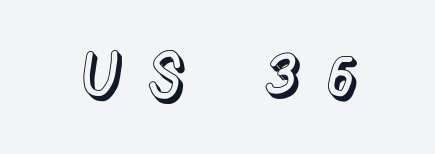
{"width": "normal", "x_height": "medium", "monospaced": "no", "underline": "no", "letter_spacing": "wide", "letter_spacing_em": 0.44, "glyph_px": 61}
